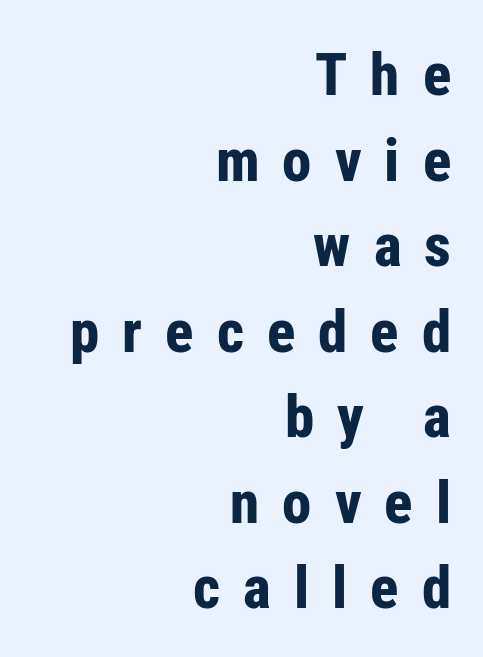
{"serif": "no", "italic": "no", "bold": "yes", "weight": "bold", "width": "condensed", "stroke_contrast": "low", "x_height": "medium", "monospaced": "no", "underline": "no", "align": "right", "line_spacing": "normal", "line_spacing_ratio": 1.45, "letter_spacing": "wide", "letter_spacing_em": 0.39, "glyph_px": 59}
